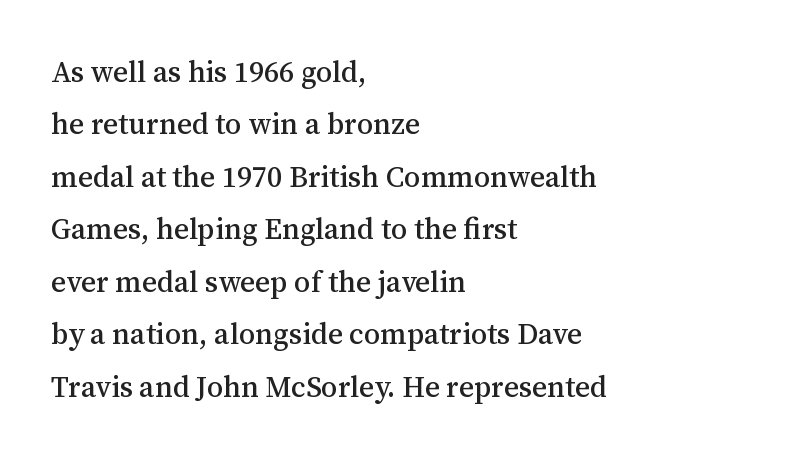
A typesetter would call this proportional, since set widths differ per character. No word sits above an underline. Little horizontal feet cap the strokes, marking this as serif type. Posture: straight, roman, zero tilt. The passage is arranged the way most books set body copy — flush left. Between one letter and the next there's only the usual sliver of space.
